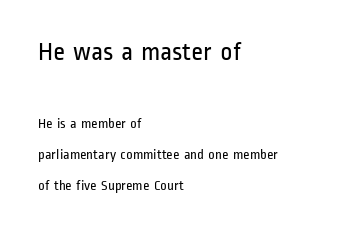
Q: Is the text bold? A: No.
Q: Is the text italic (slanted)? A: No, it is upright.
Q: Is the text underlined? A: No.
Q: How is the paragraph aligned? A: Left-aligned.
Q: Is the spacing between letters normal or unusually wide? A: Normal.
Q: Is the spacing between lines tight, normal or loose? A: Loose.
Q: Which block of text is set in a larger size, the first (top) or the second (bottom)? A: The first (top) one.
